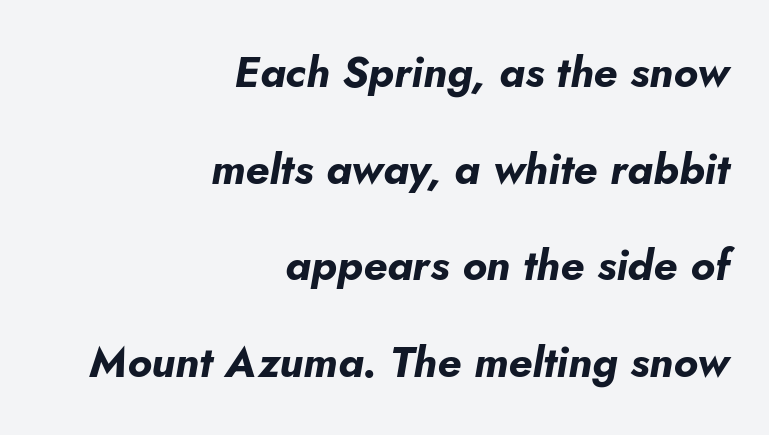
Q: Is the text bold? A: Yes.
Q: Is the text italic (slanted)? A: Yes, it leans right by about 5 degrees.
Q: Is the text underlined? A: No.
Q: How is the paragraph aligned? A: Right-aligned.
Q: Is the spacing between letters normal or unusually wide? A: Normal.
Q: Is the spacing between lines tight, normal or loose? A: Loose.
Q: Width (condensed, normal, or wide)? A: Normal.
Q: Stroke contrast? A: Low.
Q: x-height? A: Small.
Q: Monospaced? A: No.
